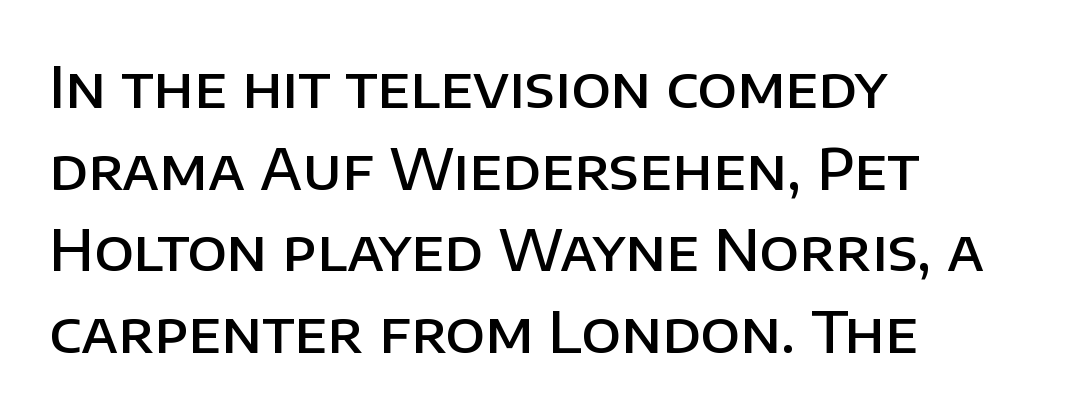
{"serif": "no", "italic": "no", "bold": "semi", "weight": "semibold", "width": "normal", "stroke_contrast": "low", "x_height": "large", "monospaced": "no", "underline": "no", "align": "left", "line_spacing": "normal", "line_spacing_ratio": 1.43, "letter_spacing": "normal", "letter_spacing_em": 0.0, "glyph_px": 57}
